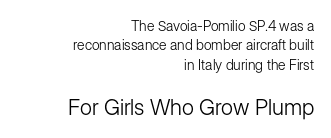
{"italic": "no", "bold": "no", "underline": "no", "align": "right", "line_spacing": "normal", "line_spacing_ratio": 1.38, "letter_spacing": "normal", "letter_spacing_em": 0.0, "larger_block": "second", "size_ratio": 1.57, "glyph_px": 22}
